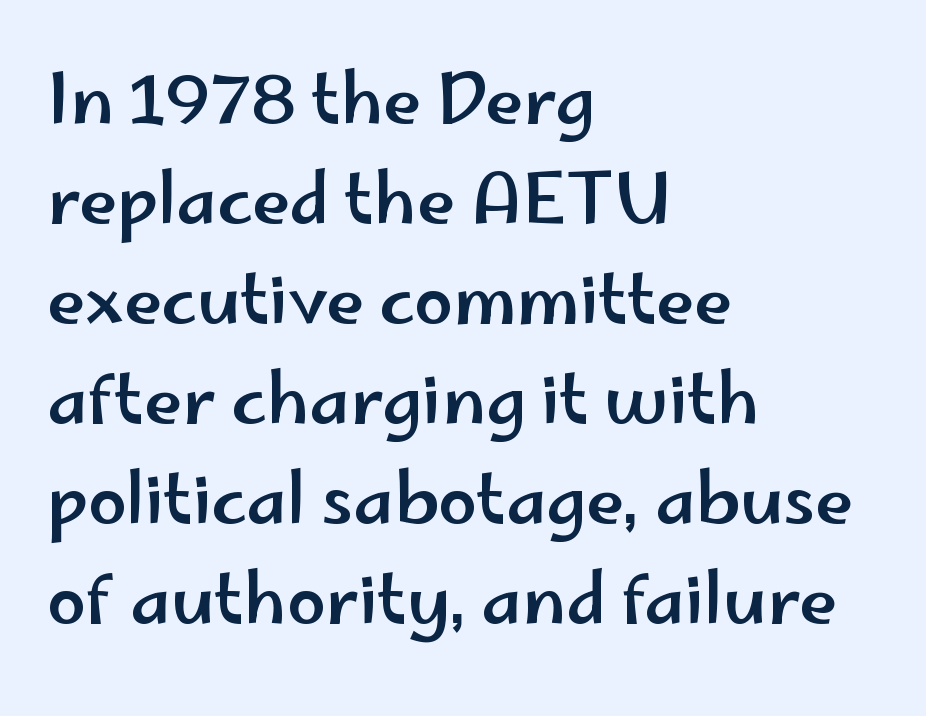
Q: Is the text italic (slanted)? A: No, it is upright.
Q: Is the typeface a serif or a sans-serif typeface? A: Sans-serif.
Q: Is the text underlined? A: No.
Q: How is the paragraph aligned? A: Left-aligned.
Q: Is the spacing between letters normal or unusually wide? A: Normal.
Q: Is the spacing between lines tight, normal or loose? A: Normal.
Q: Width (condensed, normal, or wide)? A: Wide.
Q: Stroke contrast? A: Low.
Q: x-height? A: Small.
Q: Monospaced? A: No.
